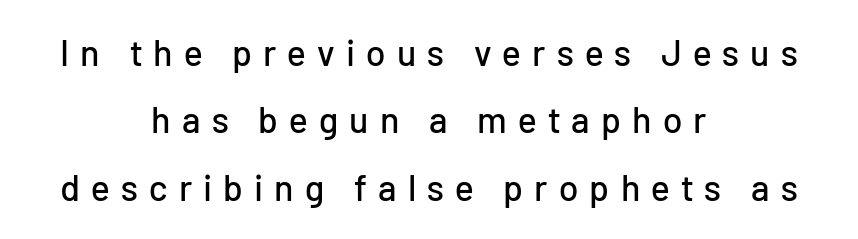
{"serif": "no", "italic": "no", "width": "normal", "stroke_contrast": "low", "x_height": "medium", "monospaced": "no", "underline": "no", "align": "center", "line_spacing_ratio": 1.87, "letter_spacing": "wide", "letter_spacing_em": 0.31, "glyph_px": 36}
